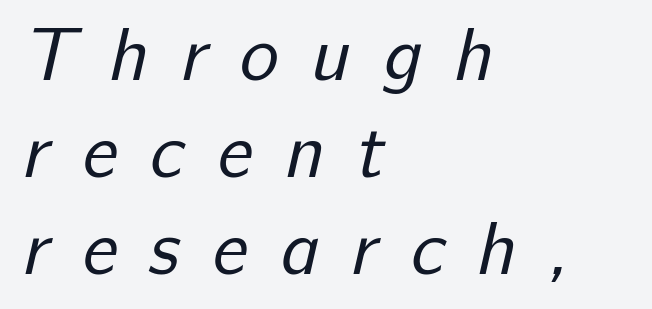
Bare-footed words on every line. The type family on display is of the sans-serif kind. Vertical stems look standard width or narrower in stroke. Think of a printed novel: that variable character pitch is what you see here.
